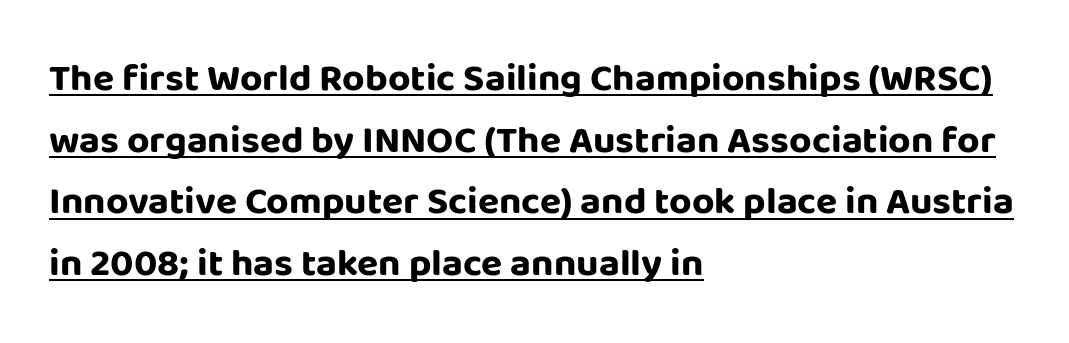
Q: Is the text bold? A: Yes.
Q: Is the text italic (slanted)? A: No, it is upright.
Q: Is the typeface a serif or a sans-serif typeface? A: Sans-serif.
Q: Is the text underlined? A: Yes.
Q: How is the paragraph aligned? A: Left-aligned.
Q: Is the spacing between letters normal or unusually wide? A: Normal.
Q: Is the spacing between lines tight, normal or loose? A: Normal.
Q: Width (condensed, normal, or wide)? A: Normal.
Q: Stroke contrast? A: Low.
Q: x-height? A: Large.
Q: Monospaced? A: No.
